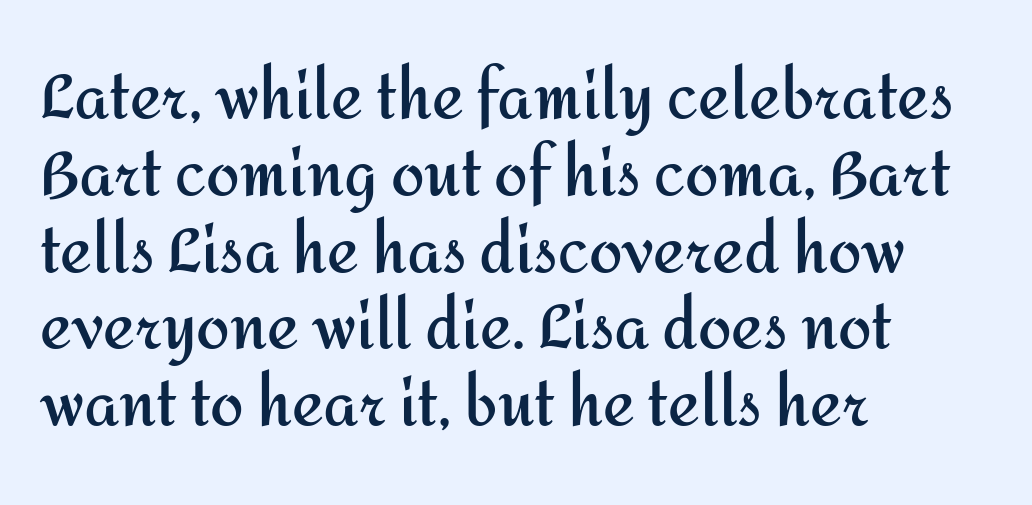
Q: Is the text bold? A: Yes.
Q: Is the text italic (slanted)? A: No, it is upright.
Q: Is the typeface a serif or a sans-serif typeface? A: Sans-serif.
Q: Is the text underlined? A: No.
Q: How is the paragraph aligned? A: Left-aligned.
Q: Is the spacing between letters normal or unusually wide? A: Normal.
Q: Is the spacing between lines tight, normal or loose? A: Normal.
Q: Width (condensed, normal, or wide)? A: Normal.
Q: Stroke contrast? A: Medium.
Q: x-height? A: Medium.
Q: Monospaced? A: No.
